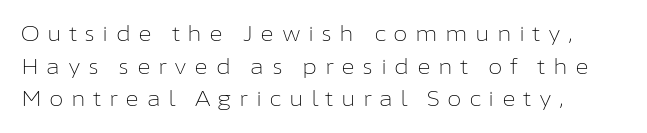
The image shows 21 px text type, upright; set left-aligned, normal line spacing (1.55x), unusually wide letter spacing (+0.35 em), not underlined.
